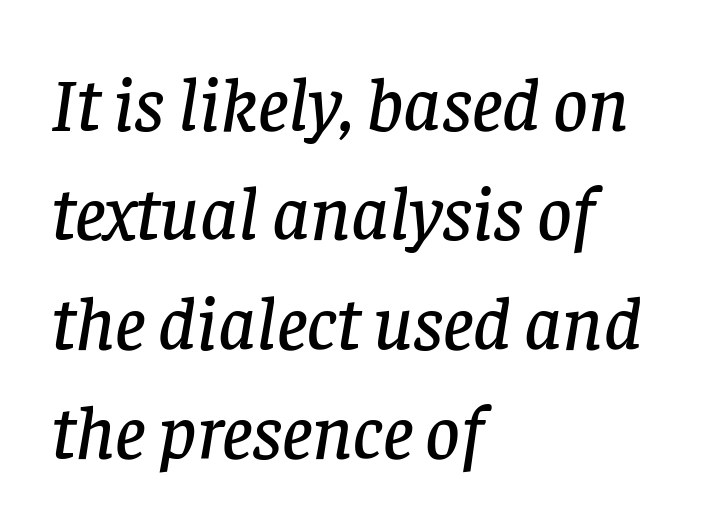
Q: Is the text italic (slanted)? A: Yes, it leans right by about 8 degrees.
Q: Is the typeface a serif or a sans-serif typeface? A: Serif.
Q: Is the text underlined? A: No.
Q: How is the paragraph aligned? A: Left-aligned.
Q: Is the spacing between letters normal or unusually wide? A: Normal.
Q: Is the spacing between lines tight, normal or loose? A: Normal.
Q: Width (condensed, normal, or wide)? A: Normal.
Q: Stroke contrast? A: Low.
Q: x-height? A: Large.
Q: Monospaced? A: No.
